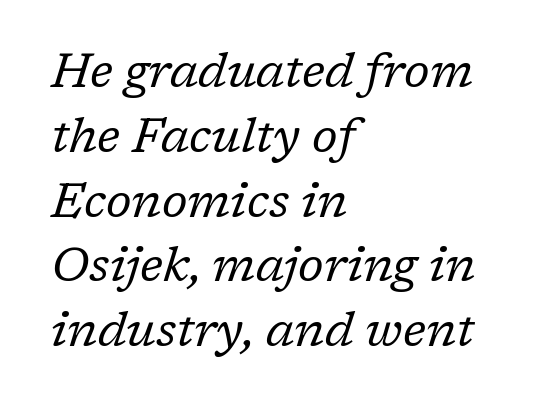
One-word summary of the alignment: left. Quick note: italic. Regarding leading, the lines here are spaced in the standard way. Underlining? Definitely not there. The line texture is even and compact thanks to regular tracking. Think standard paragraph weight, or any step lighter than that.
